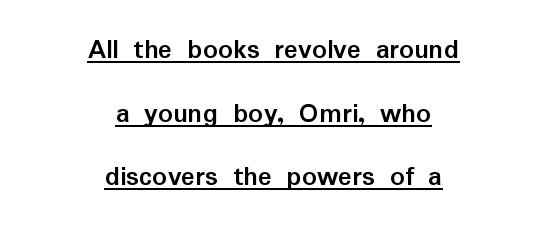
Q: Is the text bold? A: Yes.
Q: Is the text italic (slanted)? A: No, it is upright.
Q: Is the typeface a serif or a sans-serif typeface? A: Sans-serif.
Q: Is the text underlined? A: Yes.
Q: How is the paragraph aligned? A: Centered.
Q: Is the spacing between letters normal or unusually wide? A: Normal.
Q: Is the spacing between lines tight, normal or loose? A: Loose.
Q: Width (condensed, normal, or wide)? A: Normal.
Q: Stroke contrast? A: Low.
Q: x-height? A: Medium.
Q: Monospaced? A: No.
